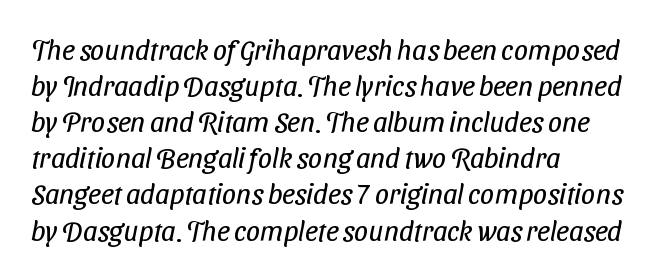
Short note: letters normally spaced. This sample has the flowing, uneven cadence of proportional lettering. The strokes carry an ordinary text weight at most. The paragraph shown leans on its left margin. The baseline area is clear.
